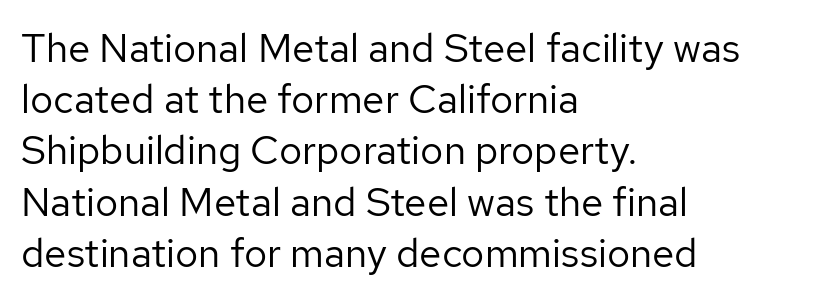
Horizontal alignment here is leftward, the default for most running prose. Evenly set lines give the paragraph a standard silhouette. Plain, unruled lines of type. The axis of the letterforms is exactly vertical.
